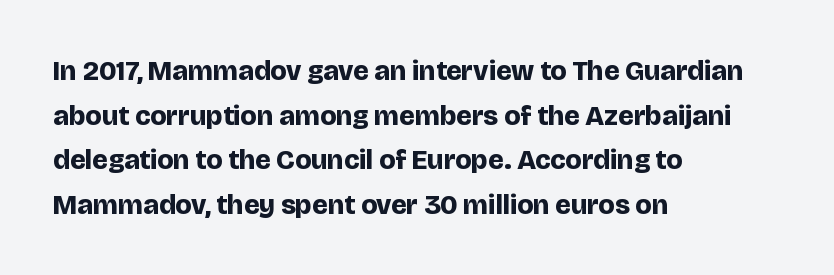
The image shows 28 px bold sans-serif type, upright; set left-aligned, normal line spacing (1.59x), normal letter spacing, not underlined; low stroke contrast and a large x-height.
